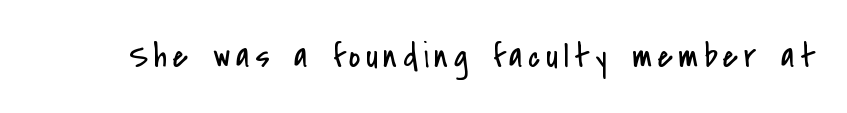
Q: Is the text bold? A: No.
Q: Is the text italic (slanted)? A: No, it is upright.
Q: Is the typeface a serif or a sans-serif typeface? A: Sans-serif.
Q: Is the text underlined? A: No.
Q: Width (condensed, normal, or wide)? A: Condensed.
Q: Stroke contrast? A: Low.
Q: x-height? A: Small.
Q: Monospaced? A: No.
